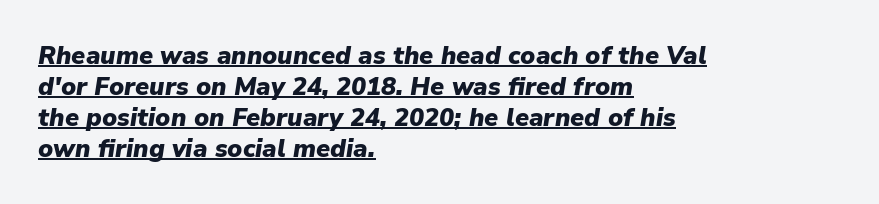
The image shows 25 px bold type, italic (leaning right); set left-aligned, line spacing 1.24x, normal letter spacing, underlined.
